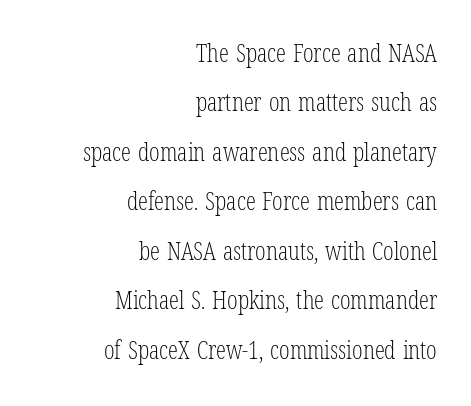
Leading is clearly above the norm, producing a sparse column. Only glyphs here, with clear space below each row. Students, note that the glyphs here touch the page at normal intervals. This is the regular roman posture of the typeface.
